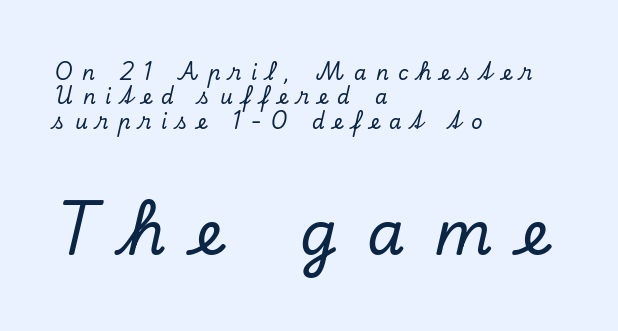
Which of the two is more prominent by size? The second, at the bottom. Check the space under the baseline: it is left empty. Here the designer chose a conventional face with non-uniform glyph widths. Tracking here is generous; glyphs stand well apart from one another.
